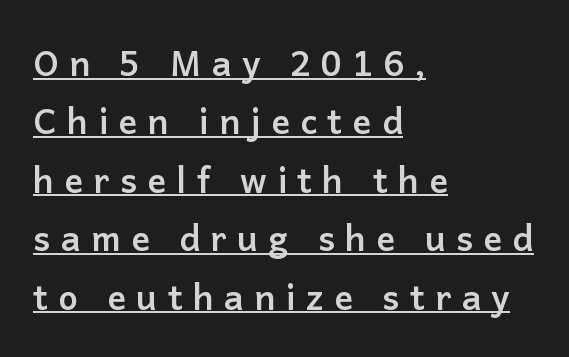
A typographer would call this underscored text. A roman cut, with each character standing at attention. Compared with a centered layout, this one pins lines to the left instead. Varying glyph widths throughout — classic text-font behaviour. Examine the stroke ends and you'll find no serifs.
